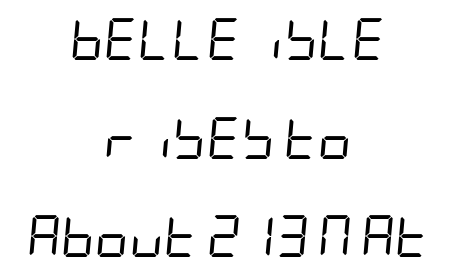
Leading: increased. Is the block centered? Yes — each line is placed symmetrically about the middle. Has an underline been added? It has not. Standard letterfit; no display-style spreading of the glyphs. Compared with ordinary roman type, these characters are visibly tilted. Nothing heavy about these letters — not bold at all.
